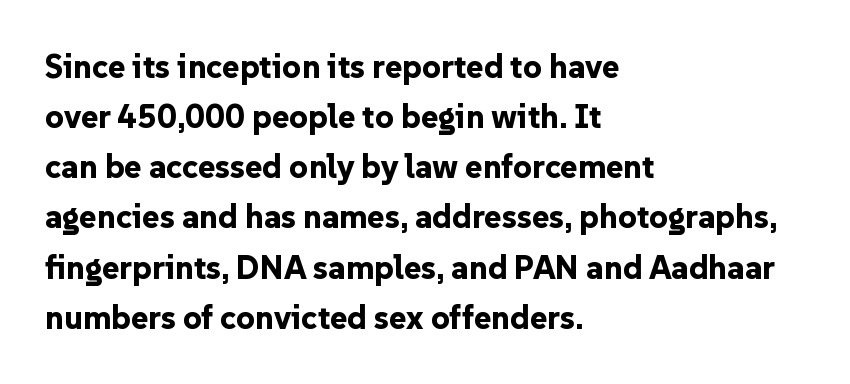
{"serif": "no", "italic": "no", "bold": "yes", "weight": "bold", "width": "normal", "stroke_contrast": "low", "x_height": "medium", "monospaced": "no", "underline": "no", "align": "left", "line_spacing": "normal", "line_spacing_ratio": 1.52, "letter_spacing": "normal", "letter_spacing_em": 0.0, "glyph_px": 33}
